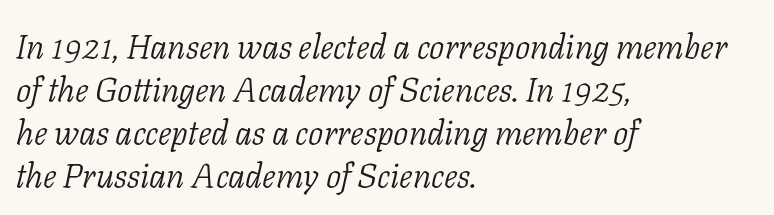
{"serif": "yes", "italic": "yes", "lean": "right", "slant_degrees": 11, "bold": "no", "weight": "light", "width": "normal", "stroke_contrast": "low", "x_height": "medium", "monospaced": "no", "underline": "no", "align": "left", "line_spacing": "normal", "line_spacing_ratio": 1.26, "letter_spacing": "normal", "letter_spacing_em": 0.0, "glyph_px": 34}
